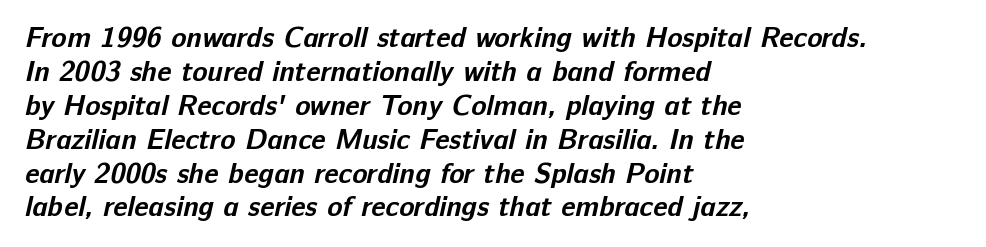
The image shows 28 px bold sans-serif type; set left-aligned, line spacing 1.21x, normal letter spacing, not underlined; low stroke contrast and a medium x-height.
